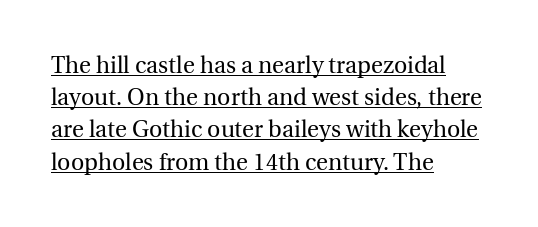
The image shows 23 px text type, upright; set left-aligned, normal line spacing (1.4x), normal letter spacing, underlined.
